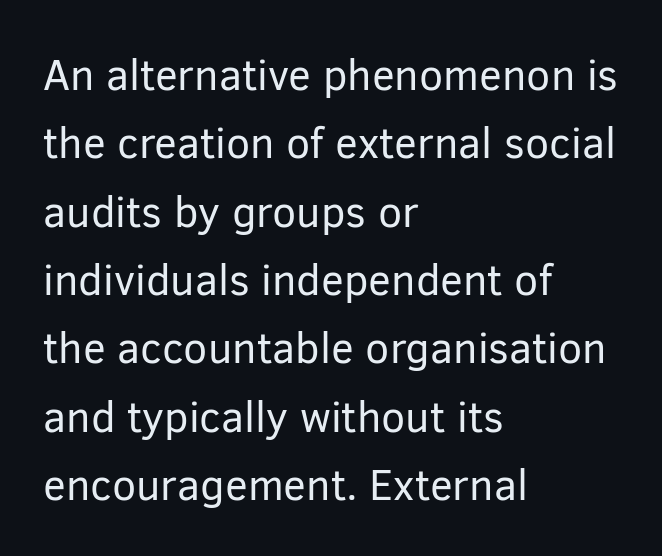
This rendering features lettering with no underline. In terms of leading, this rendering sits right in the middle. Tall strokes in this sample are plumb rather than angled. Is the block centered? No — it sits flush against the left margin.
